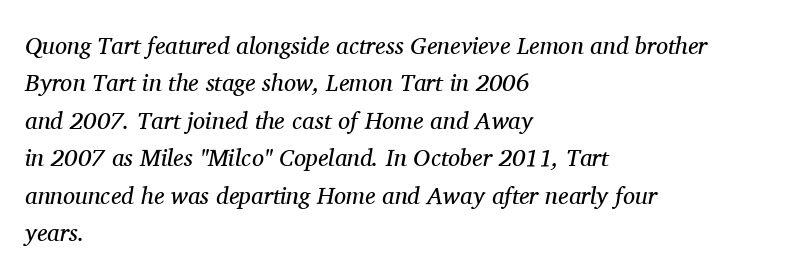
The image shows 24 px text type, italic (leaning right); set left-aligned, normal line spacing (1.56x), normal letter spacing, not underlined.
